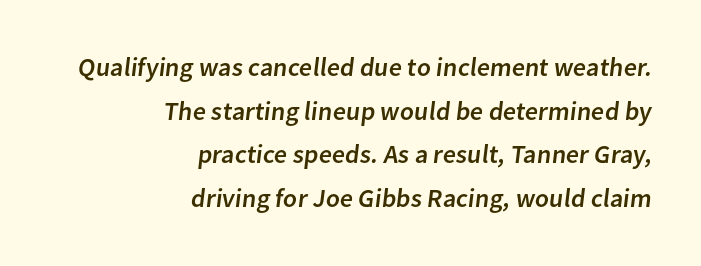
The image shows 26 px text type; set right-aligned, normal line spacing (1.68x), normal letter spacing, not underlined.
